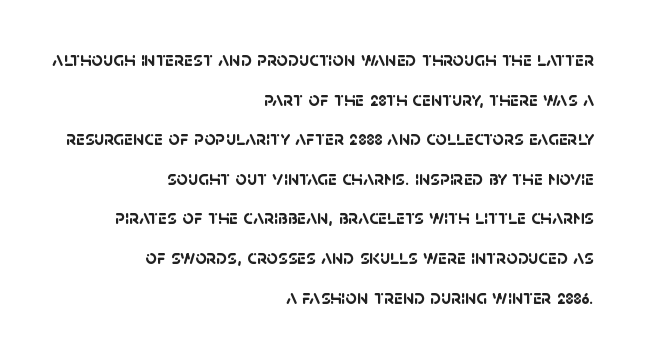
The image shows 20 px bold type; set right-aligned, loose line spacing (1.98x), normal letter spacing, not underlined.
